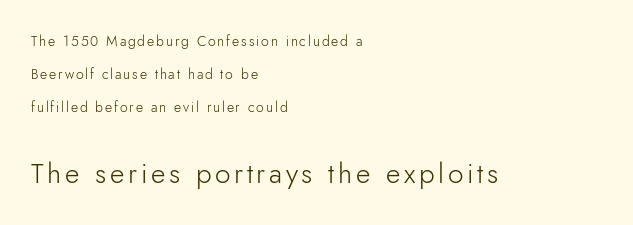
The image shows 28 px light sans-serif type, upright; set left-aligned, loose line spacing (2.37x), not underlined; the second (bottom) block is 2.0x larger; low stroke contrast and a small x-height.
